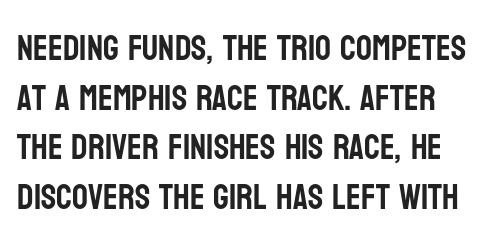
Q: Is the text italic (slanted)? A: No, it is upright.
Q: Is the typeface a serif or a sans-serif typeface? A: Sans-serif.
Q: Is the text underlined? A: No.
Q: Is the spacing between letters normal or unusually wide? A: Normal.
Q: Is the spacing between lines tight, normal or loose? A: Normal.
Q: Width (condensed, normal, or wide)? A: Condensed.
Q: Stroke contrast? A: Low.
Q: x-height? A: Large.
Q: Monospaced? A: No.
